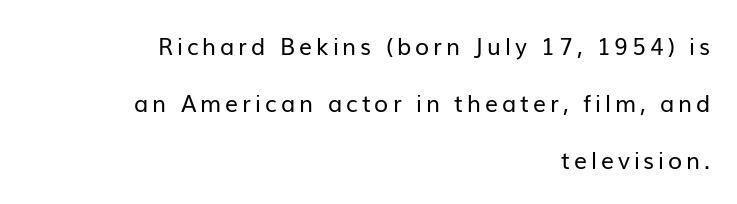
The image shows 23 px text type, upright; set right-aligned, loose line spacing (2.48x), not underlined.
